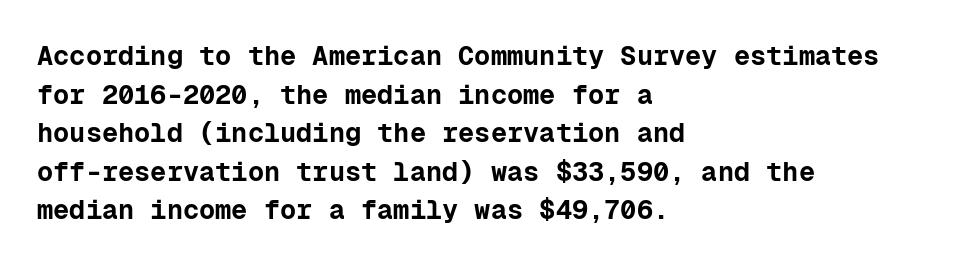
The glyphs are unaccompanied by any horizontal stroke below them. Alignment: flush left. Its strokes are broad and dark, the hallmark of bold type. Designer's note — italics off, roman on.
